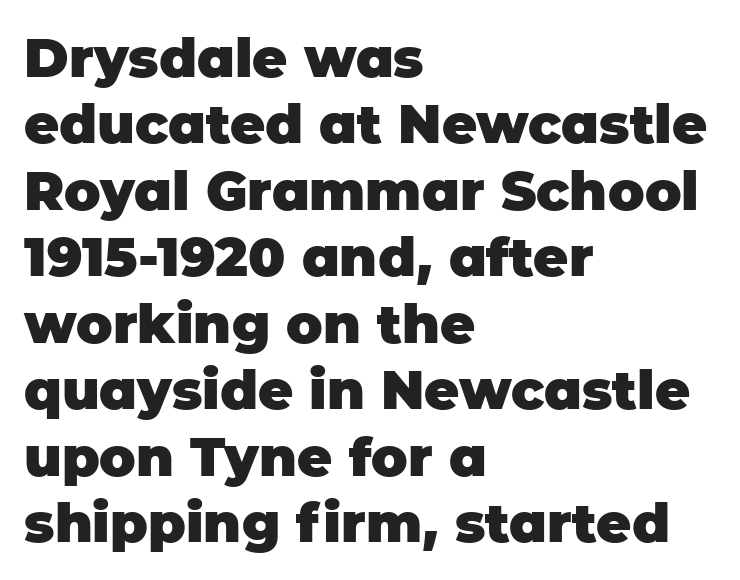
The image shows 54 px heavy sans-serif type, upright; set left-aligned, line spacing 1.23x, normal letter spacing, not underlined; low stroke contrast and a large x-height.
